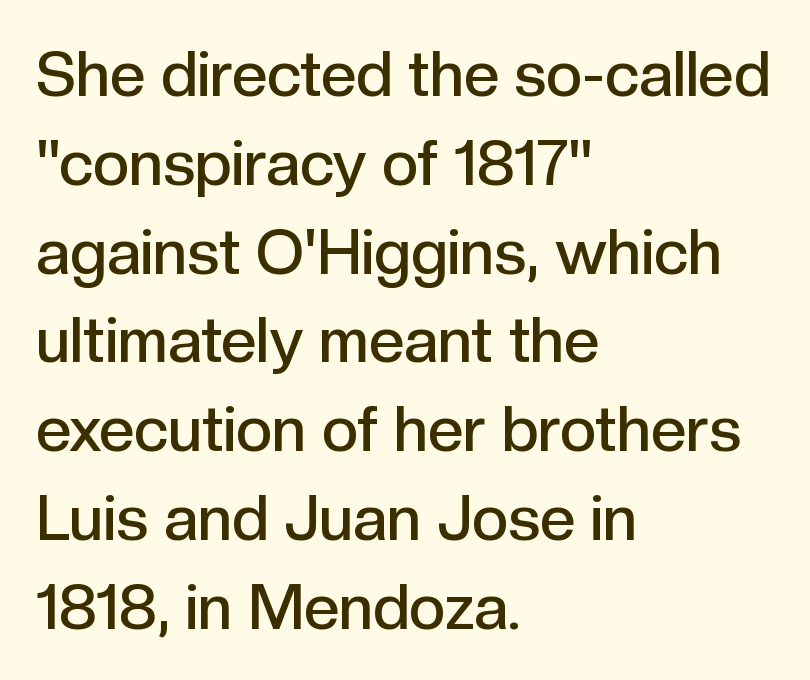
Looks like regular typesetting: each glyph gets only the width it needs. The typesetter chose a ragged-right arrangement here. Emphasis by weight is partial: semibold. Examine the stroke ends and you'll find no serifs.
